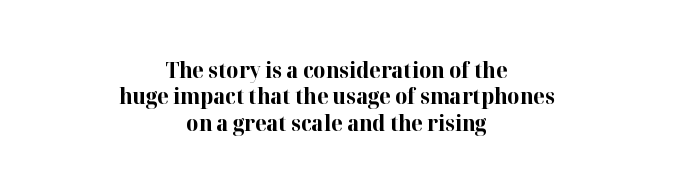
{"italic": "no", "bold": "yes", "underline": "no", "align": "center", "line_spacing": "normal", "line_spacing_ratio": 1.26, "letter_spacing": "normal", "letter_spacing_em": 0.0, "glyph_px": 21}
